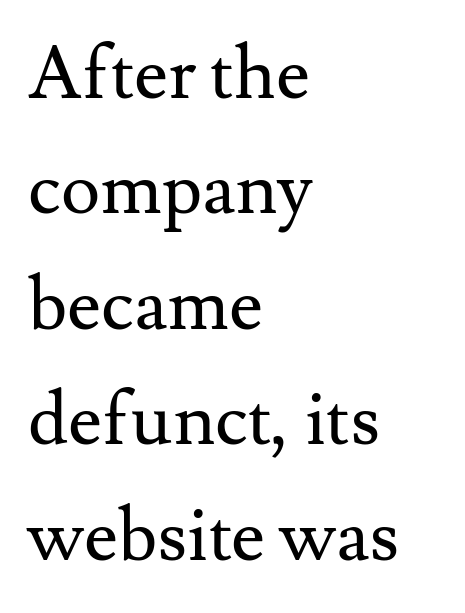
The block of text has a typical density, with ordinary space between rows. Character widths vary here, with narrow letters taking less room than wide ones. Each row of text sits above clean, open space. No italicization has been applied; the sample stays upright.
